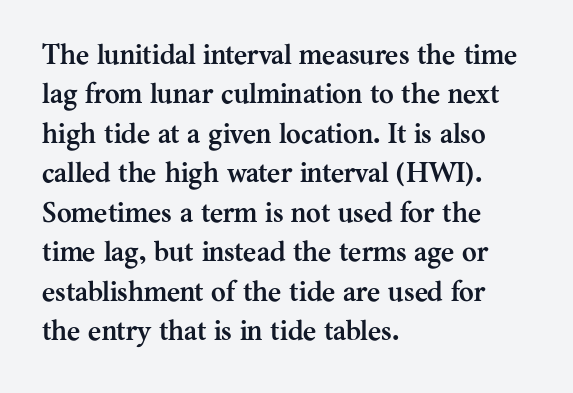
The image shows 28 px semibold serif type, upright; set left-aligned, normal line spacing (1.41x), normal letter spacing, not underlined; medium stroke contrast and a medium x-height.
